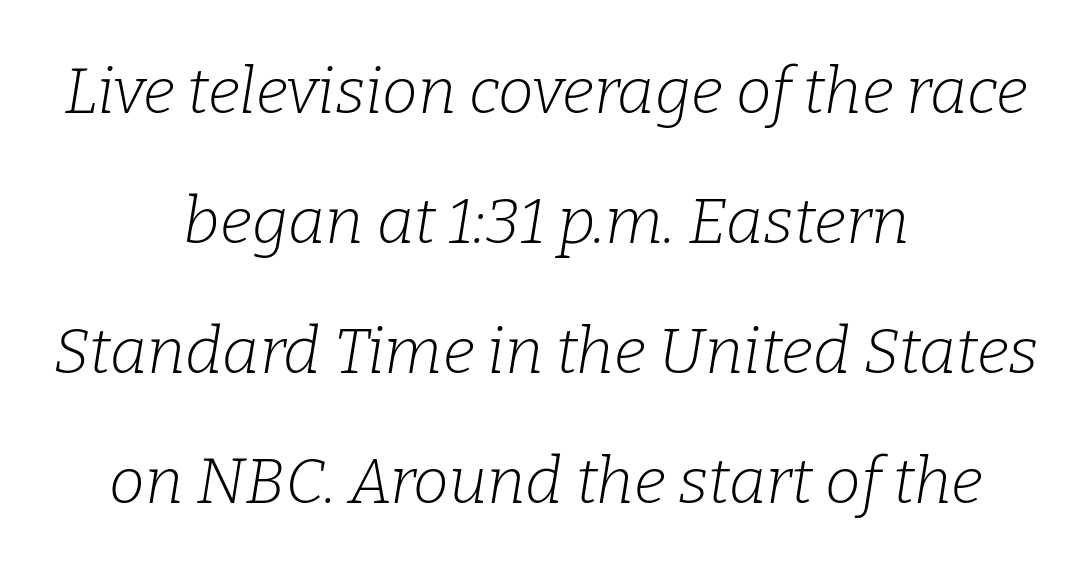
The image shows 64 px light serif type, italic (leaning right); set centered, loose line spacing (2.03x), normal letter spacing, not underlined; low stroke contrast and a medium x-height.
